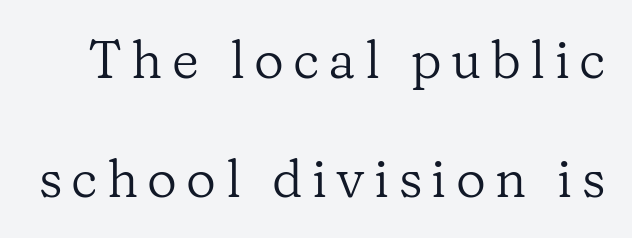
{"serif": "yes", "italic": "no", "bold": "no", "weight": "regular", "width": "normal", "stroke_contrast": "low", "x_height": "medium", "monospaced": "no", "underline": "no", "line_spacing": "loose", "line_spacing_ratio": 2.28, "glyph_px": 52}
